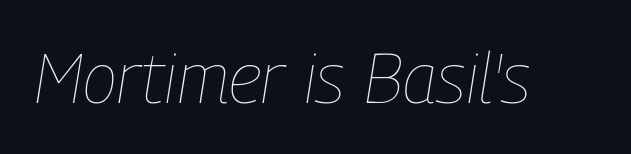
Q: Is the text bold? A: No.
Q: Is the text italic (slanted)? A: Yes, it leans right by about 9 degrees.
Q: Is the text underlined? A: No.
Q: Is the spacing between letters normal or unusually wide? A: Normal.
Q: Width (condensed, normal, or wide)? A: Condensed.
Q: Stroke contrast? A: Low.
Q: x-height? A: Medium.
Q: Monospaced? A: No.
